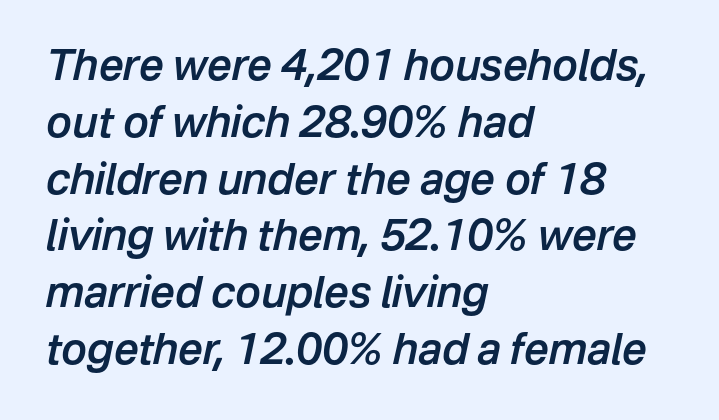
Teacher's note: observe the even left margin — that is flush-left alignment. Nobody touched the tracking dial on this one. This is moderately heavy type, rendered in semibold. Posture: slanted. Check the space under the baseline: it is left empty.
